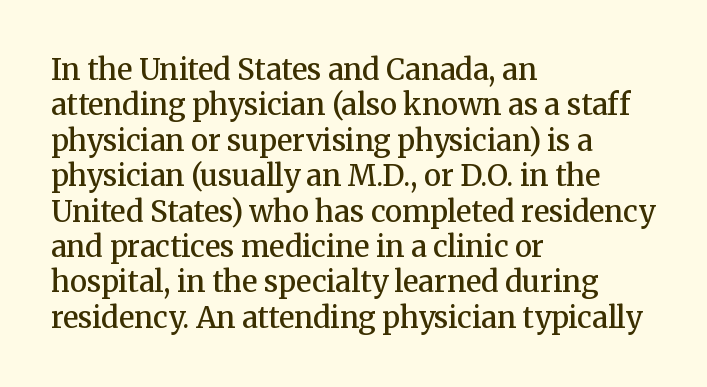
The image shows 29 px semibold serif type, upright; set left-aligned, line spacing 1.22x, normal letter spacing, not underlined; medium stroke contrast and a medium x-height.
